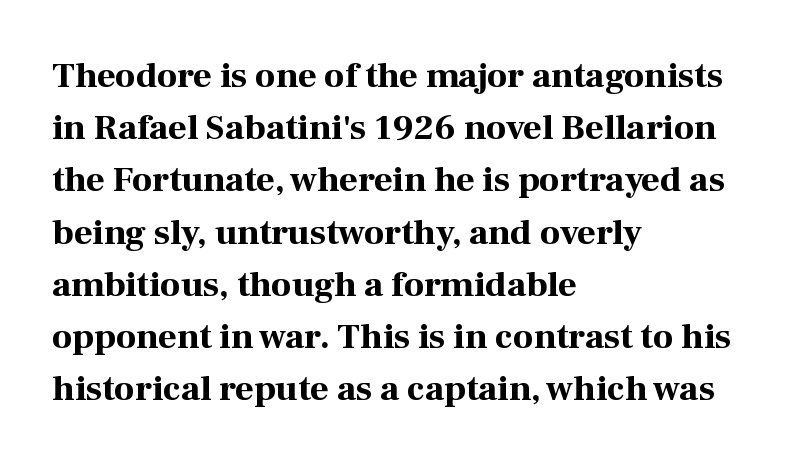
{"serif": "yes", "italic": "no", "bold": "yes", "weight": "bold", "width": "normal", "stroke_contrast": "high", "x_height": "medium", "monospaced": "no", "underline": "no", "align": "left", "line_spacing": "normal", "line_spacing_ratio": 1.45, "letter_spacing": "normal", "letter_spacing_em": 0.0, "glyph_px": 36}
